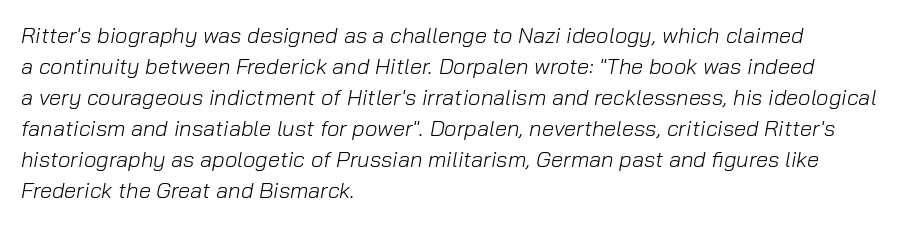
The image shows 22 px text type, italic (leaning right); set left-aligned, normal line spacing (1.41x), normal letter spacing, not underlined.
